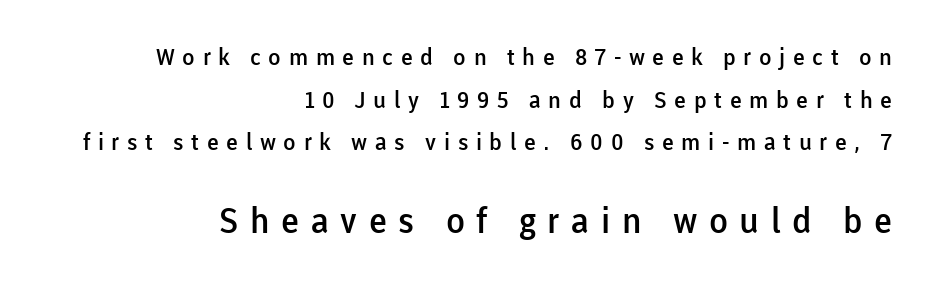
Q: Is the text bold? A: Semi-bold.
Q: Is the text italic (slanted)? A: No, it is upright.
Q: Is the typeface a serif or a sans-serif typeface? A: Sans-serif.
Q: Is the text underlined? A: No.
Q: How is the paragraph aligned? A: Right-aligned.
Q: Is the spacing between letters normal or unusually wide? A: Unusually wide.
Q: Which block of text is set in a larger size, the first (top) or the second (bottom)? A: The second (bottom) one.
Q: Width (condensed, normal, or wide)? A: Normal.
Q: Stroke contrast? A: Low.
Q: x-height? A: Medium.
Q: Monospaced? A: No.
